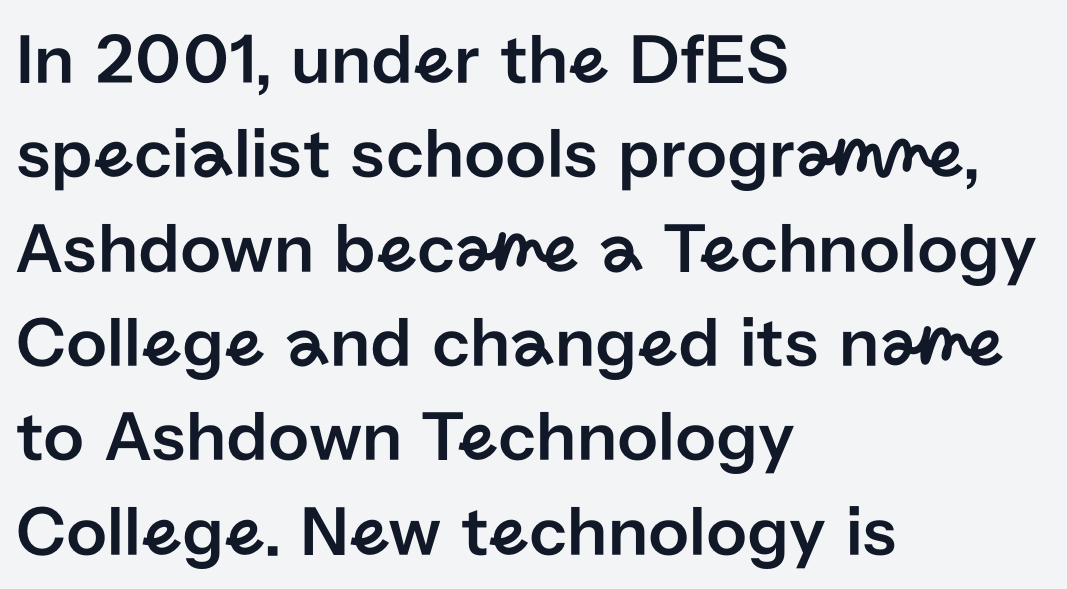
{"serif": "no", "italic": "no", "width": "normal", "stroke_contrast": "low", "x_height": "medium", "monospaced": "no", "underline": "no", "align": "left", "line_spacing": "normal", "line_spacing_ratio": 1.31, "letter_spacing": "normal", "letter_spacing_em": 0.0, "glyph_px": 72}
